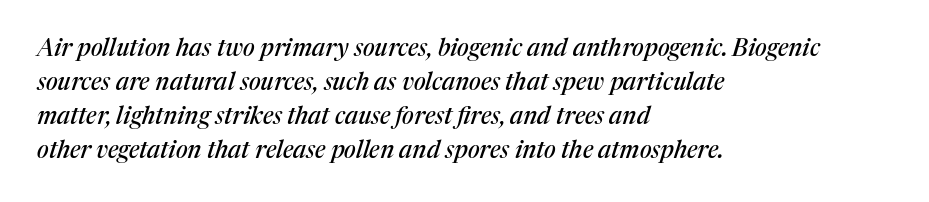
The image shows 24 px text type, italic (leaning right); set left-aligned, normal line spacing (1.42x), normal letter spacing, not underlined.
